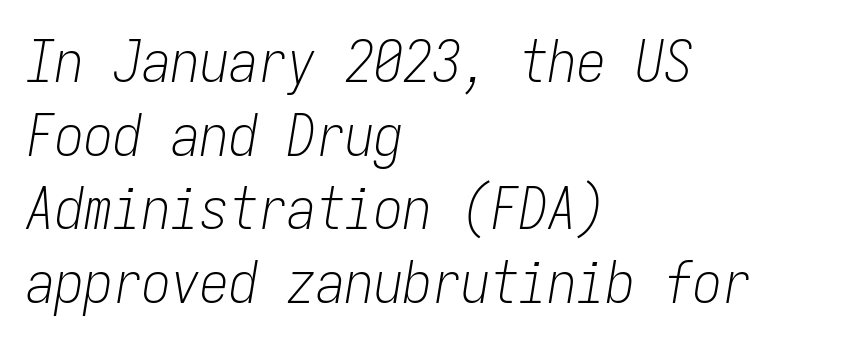
The image shows 58 px light, condensed type, italic (leaning right), monospaced; set left-aligned, normal line spacing (1.27x), normal letter spacing, not underlined; low stroke contrast and a medium x-height.
